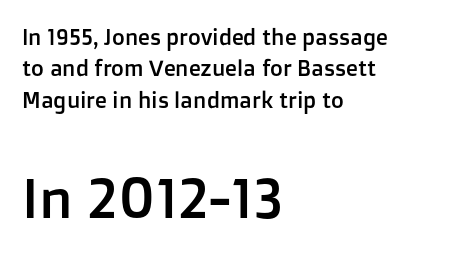
Q: Is the text italic (slanted)? A: No, it is upright.
Q: Is the typeface a serif or a sans-serif typeface? A: Sans-serif.
Q: Is the text underlined? A: No.
Q: How is the paragraph aligned? A: Left-aligned.
Q: Is the spacing between letters normal or unusually wide? A: Normal.
Q: Is the spacing between lines tight, normal or loose? A: Normal.
Q: Which block of text is set in a larger size, the first (top) or the second (bottom)? A: The second (bottom) one.
Q: Width (condensed, normal, or wide)? A: Normal.
Q: Stroke contrast? A: Low.
Q: x-height? A: Medium.
Q: Monospaced? A: No.
